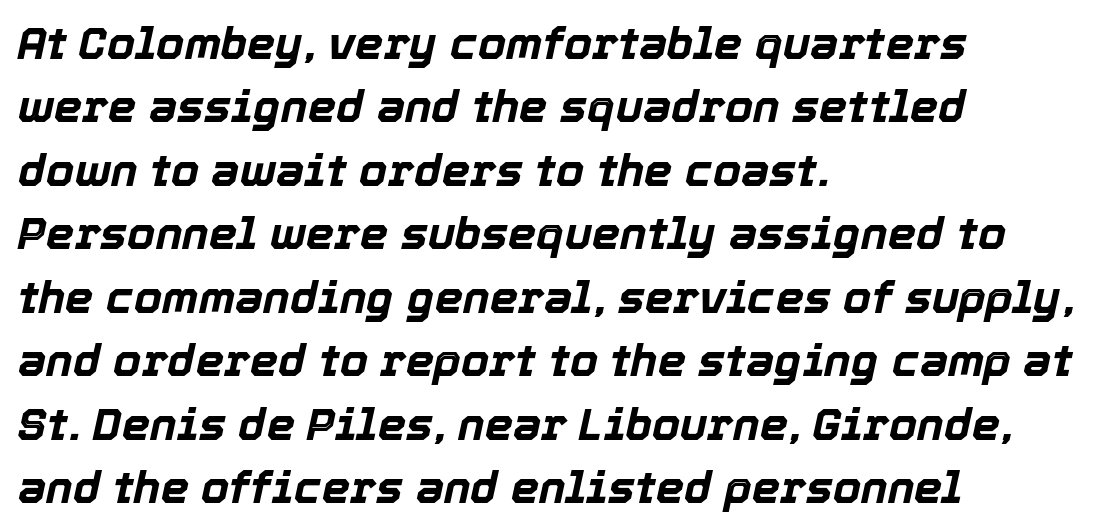
Q: Is the text bold? A: Yes.
Q: Is the text italic (slanted)? A: Yes, it leans right by about 12 degrees.
Q: Is the text underlined? A: No.
Q: How is the paragraph aligned? A: Left-aligned.
Q: Is the spacing between letters normal or unusually wide? A: Normal.
Q: Is the spacing between lines tight, normal or loose? A: Normal.
Q: Width (condensed, normal, or wide)? A: Normal.
Q: x-height? A: Medium.
Q: Monospaced? A: No.
